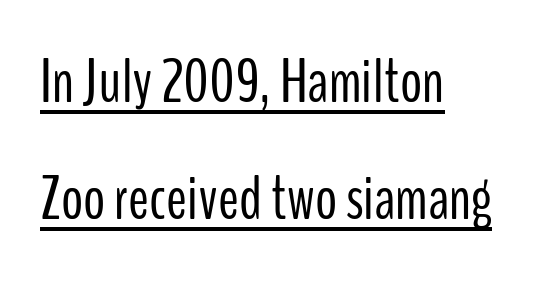
Like a heading marked for emphasis, these lines bear an underscore. On a weight scale, this lands at 450 or below. The lines in this sample share a left origin and differ only in where they stop. Looks like regular typesetting: each glyph gets only the width it needs.
